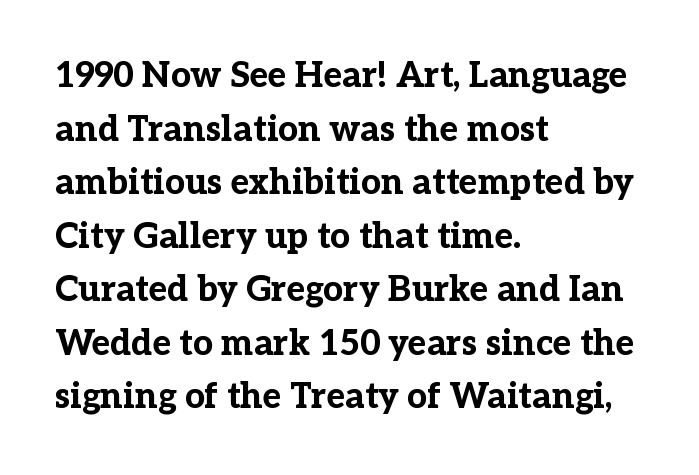
Characters remain perfectly vertical along every line. The text block is weighted toward the left margin, trailing off unevenly rightward. Glyph-to-glyph distance matches everyday printed text. Reading down the column, the eye jumps a familiar distance to each next line.
